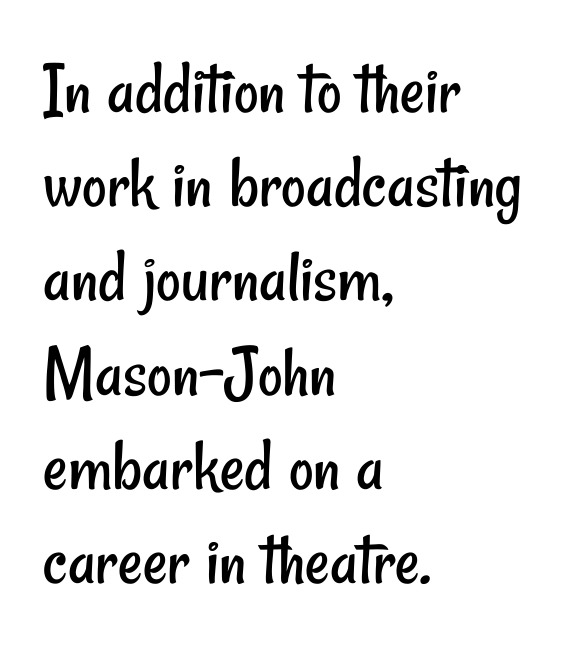
The image shows 76 px regular-weight, condensed sans-serif type; set left-aligned, line spacing 1.24x, normal letter spacing, not underlined; low stroke contrast and a small x-height.
